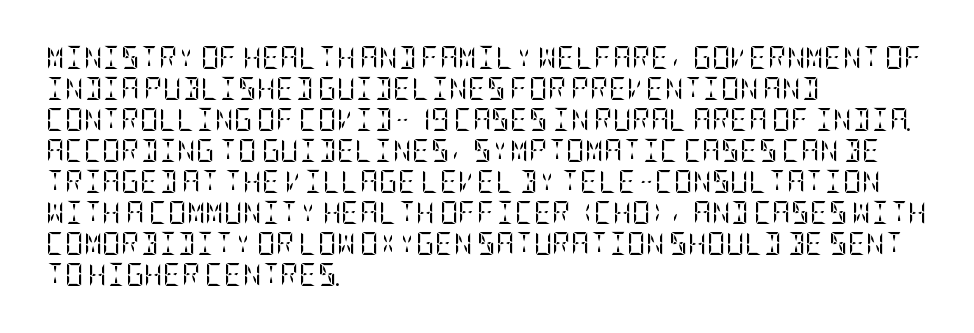
The image shows 23 px text type, upright; set left-aligned, normal line spacing (1.35x), normal letter spacing, not underlined.
